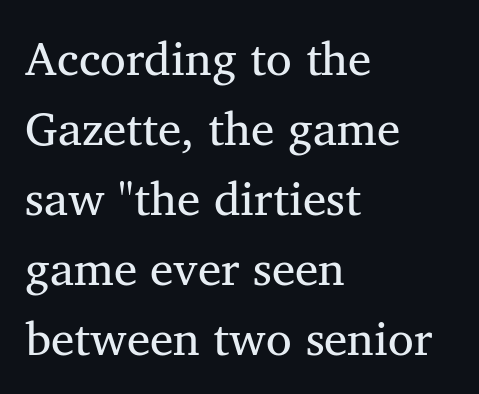
The image shows 47 px regular-weight serif type, upright; set left-aligned, normal line spacing (1.49x), normal letter spacing, not underlined; medium stroke contrast and a medium x-height.
